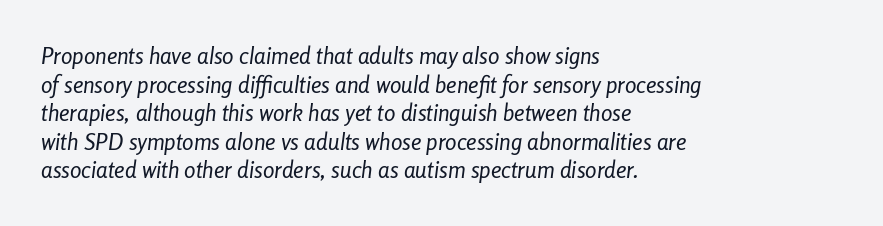
The image shows 23 px text type, italic (leaning right); set left-aligned, line spacing 1.24x, normal letter spacing, not underlined.
